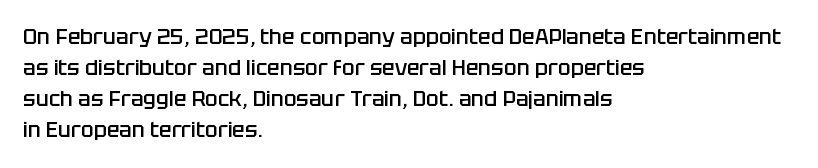
Observe the ordinary spacing: letters are neighbours, not strangers. Which margin do the lines hug? The left one — the right edge is uneven. Compared with typical paragraphs, the rows here are spaced about the same. Notice how the stems are strictly vertical — no italics here. Compared with an ordinary text face, these strokes are moderately heavier — a semibold. Clear beneath every line of the passage.
